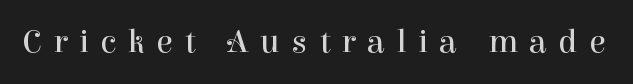
Examine the stroke ends and you'll spot serifs. Stem width sits at or under what a default text font uses. Upright lettering throughout. Nobody drew a line under any word here. The tracking reads as deliberately expanded to a designer's eye. Think of a printed novel: that variable character pitch is what you see here.
